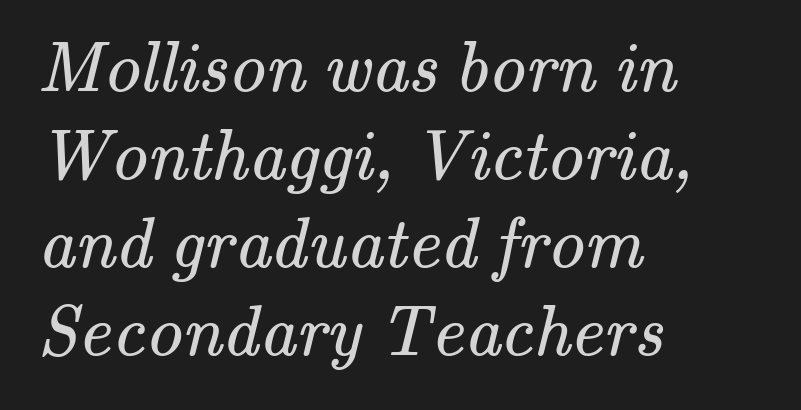
The image shows 72 px regular-weight serif type; set left-aligned, line spacing 1.22x, normal letter spacing, not underlined; medium stroke contrast and a small x-height.
